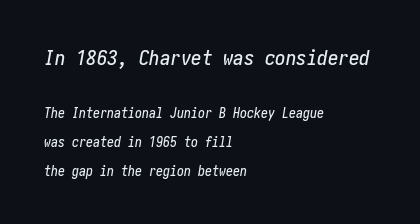
Q: Is the text italic (slanted)? A: Yes, it leans right by about 10 degrees.
Q: Is the text underlined? A: No.
Q: How is the paragraph aligned? A: Left-aligned.
Q: Is the spacing between letters normal or unusually wide? A: Normal.
Q: Is the spacing between lines tight, normal or loose? A: Loose.
Q: Which block of text is set in a larger size, the first (top) or the second (bottom)? A: The first (top) one.
